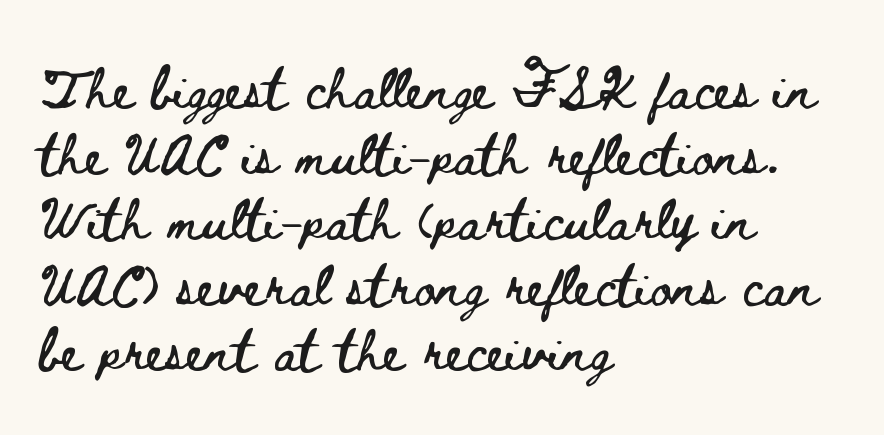
The image shows 41 px wide type; set left-aligned, normal line spacing (1.6x), normal letter spacing, not underlined; low stroke contrast and a small x-height.
